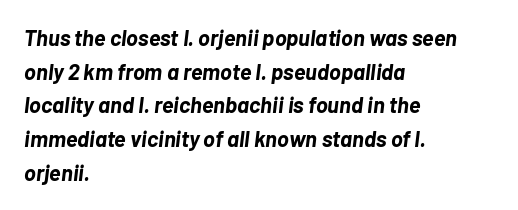
The image shows 22 px bold type, italic (leaning right); set left-aligned, normal line spacing (1.53x), normal letter spacing, not underlined.
